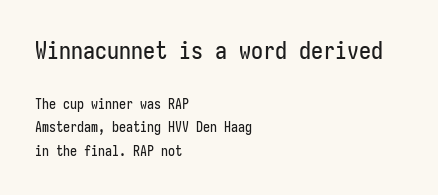
The image shows 24 px text type, upright; set left-aligned, normal line spacing (1.68x), normal letter spacing, not underlined; the first (top) block is 1.71x larger.
